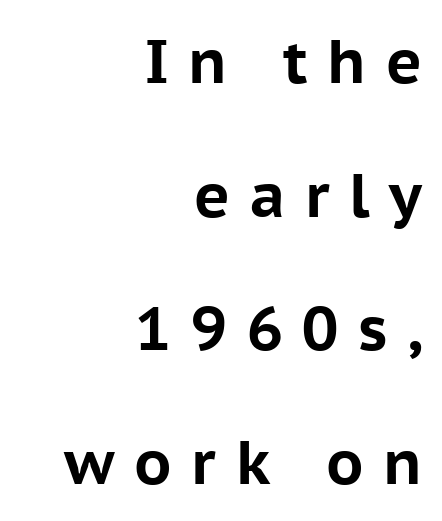
Q: Is the text bold? A: Yes.
Q: Is the text italic (slanted)? A: No, it is upright.
Q: Is the typeface a serif or a sans-serif typeface? A: Sans-serif.
Q: Is the text underlined? A: No.
Q: How is the paragraph aligned? A: Right-aligned.
Q: Is the spacing between letters normal or unusually wide? A: Unusually wide.
Q: Is the spacing between lines tight, normal or loose? A: Loose.
Q: Width (condensed, normal, or wide)? A: Normal.
Q: Stroke contrast? A: Low.
Q: x-height? A: Medium.
Q: Monospaced? A: No.
